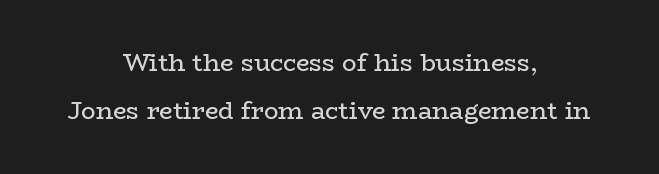
A great deal of white space separates one row of letters from the next. How are the letters spaced? Ordinarily, with no added tracking. Counters stay open thanks to moderate or lighter strokes. Underline: absent. Unlike italic type, these characters show no tilt at all.
